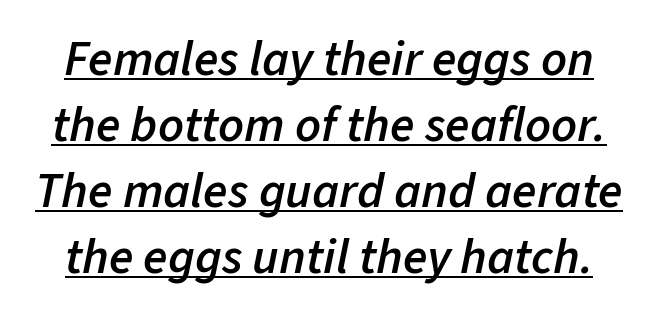
The image shows 50 px semibold type, italic (leaning right); set normal line spacing (1.32x), normal letter spacing, underlined; low stroke contrast and a medium x-height.
